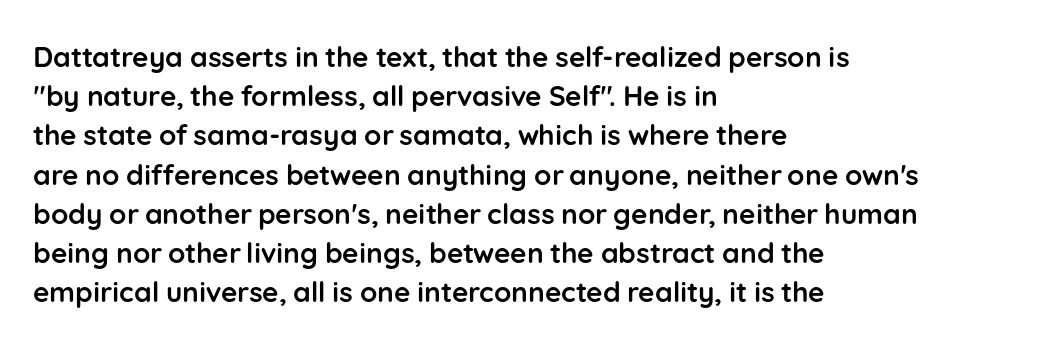
The paragraph shown leans on its left margin. The baseline area is clear. These lines sit exactly where default settings would place them. Compared with an ordinary text face, these strokes are far heavier — a full bold. The horizontal fit of the characters is conventional and even. Each letter keeps its own natural width here, so spacing adapts to shape.
